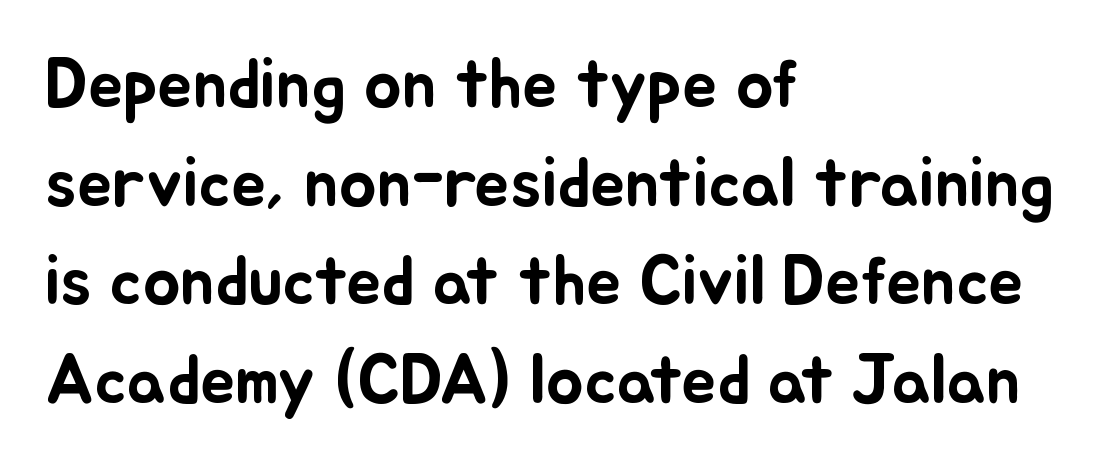
A student would call this left alignment; a typographer would say flush left, rag right. Leading matches the norm, producing a regular column. Varying glyph widths throughout — classic text-font behaviour. Descender tails drop into unmarked territory.
